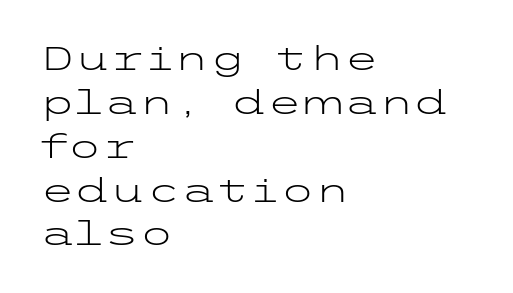
Q: Is the text bold? A: No.
Q: Is the text italic (slanted)? A: No, it is upright.
Q: Is the typeface a serif or a sans-serif typeface? A: Sans-serif.
Q: Is the text underlined? A: No.
Q: How is the paragraph aligned? A: Left-aligned.
Q: Is the spacing between letters normal or unusually wide? A: Normal.
Q: Is the spacing between lines tight, normal or loose? A: Normal.
Q: Width (condensed, normal, or wide)? A: Wide.
Q: Stroke contrast? A: Low.
Q: x-height? A: Medium.
